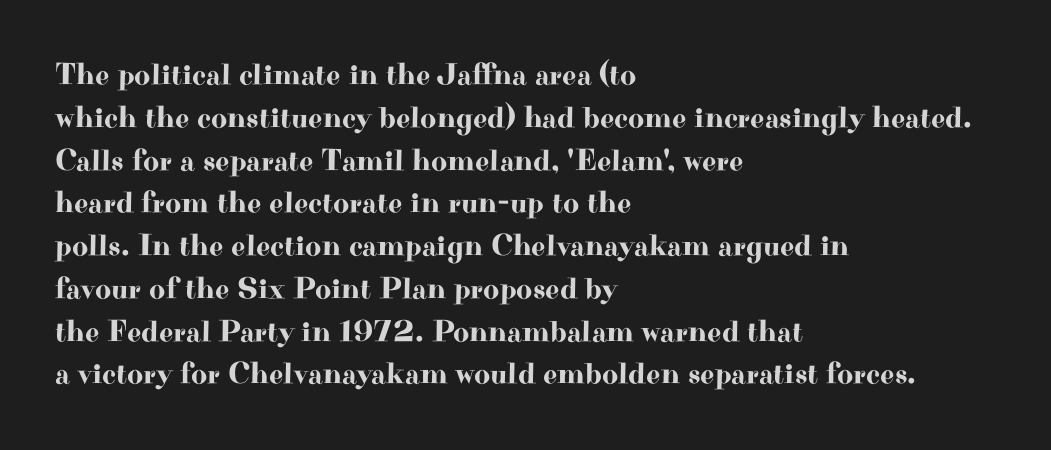
Successive baselines arrive at the customary interval. Glyph-to-glyph distance matches everyday printed text. Nobody drew a line under any word here. Ascenders rise straight up at ninety degrees. The letters carry serifs — small finishing strokes at the ends of their stems. Here the designer chose a conventional face with non-uniform glyph widths.
